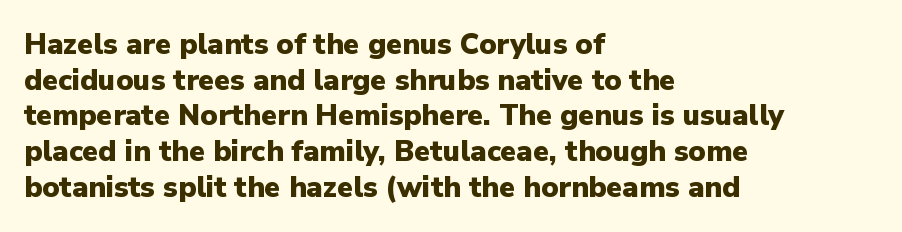
The image shows 29 px heavy sans-serif type, upright; set left-aligned, line spacing 1.23x, normal letter spacing, not underlined; low stroke contrast and a medium x-height.
